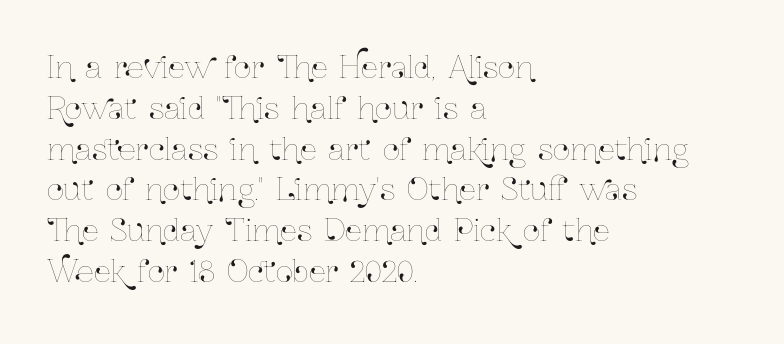
{"italic": "no", "width": "condensed", "stroke_contrast": "low", "x_height": "medium", "monospaced": "no", "underline": "no", "align": "left", "line_spacing": "normal", "line_spacing_ratio": 1.36, "letter_spacing": "normal", "letter_spacing_em": 0.0, "glyph_px": 30}
